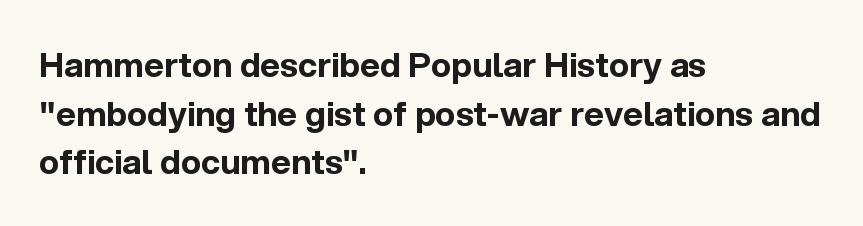
Glyph-to-glyph distance matches everyday printed text. You could not count columns in this text — the font is proportionally spaced. Ordinary non-slanted type is in use. The zone under the glyphs is completely vacant. This block has exactly the height ordinary leading produces. Font category for this specimen: sans-serif.
